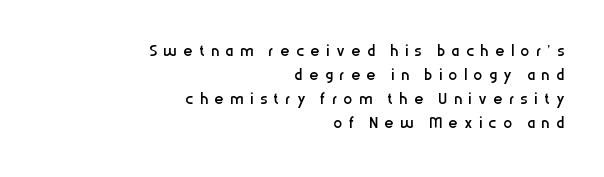
Q: Is the text bold? A: No.
Q: Is the text italic (slanted)? A: No, it is upright.
Q: Is the text underlined? A: No.
Q: How is the paragraph aligned? A: Right-aligned.
Q: Is the spacing between letters normal or unusually wide? A: Unusually wide.
Q: Is the spacing between lines tight, normal or loose? A: Tight.
